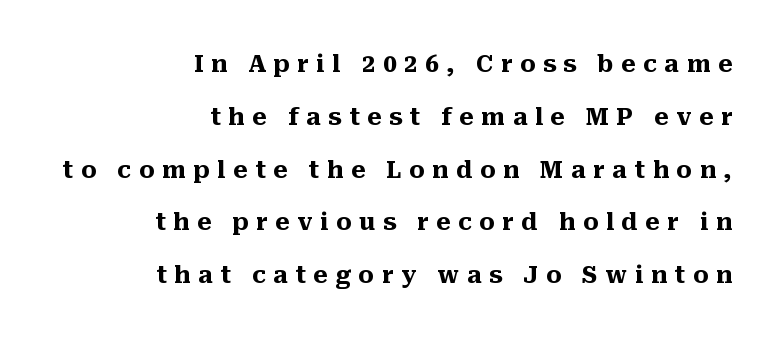
Q: Is the text bold? A: Yes.
Q: Is the text italic (slanted)? A: No, it is upright.
Q: Is the text underlined? A: No.
Q: How is the paragraph aligned? A: Right-aligned.
Q: Is the spacing between letters normal or unusually wide? A: Unusually wide.
Q: Is the spacing between lines tight, normal or loose? A: Loose.
